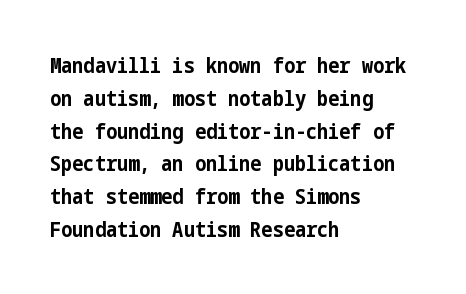
Weight check: bold — yes, fully. This rendering features lettering with no underline. This is the regular roman posture of the typeface. Is there much room between lines? A standard amount, neither cramped nor airy. No extra tracking has been applied to these lines. The rag falls on the right side of this text block.
